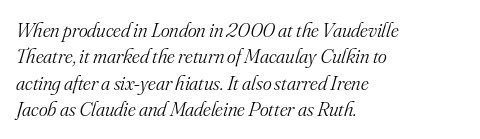
Q: Is the text bold? A: No.
Q: Is the text italic (slanted)? A: Yes, it leans right by about 16 degrees.
Q: Is the text underlined? A: No.
Q: How is the paragraph aligned? A: Left-aligned.
Q: Is the spacing between letters normal or unusually wide? A: Normal.
Q: Is the spacing between lines tight, normal or loose? A: Normal.
